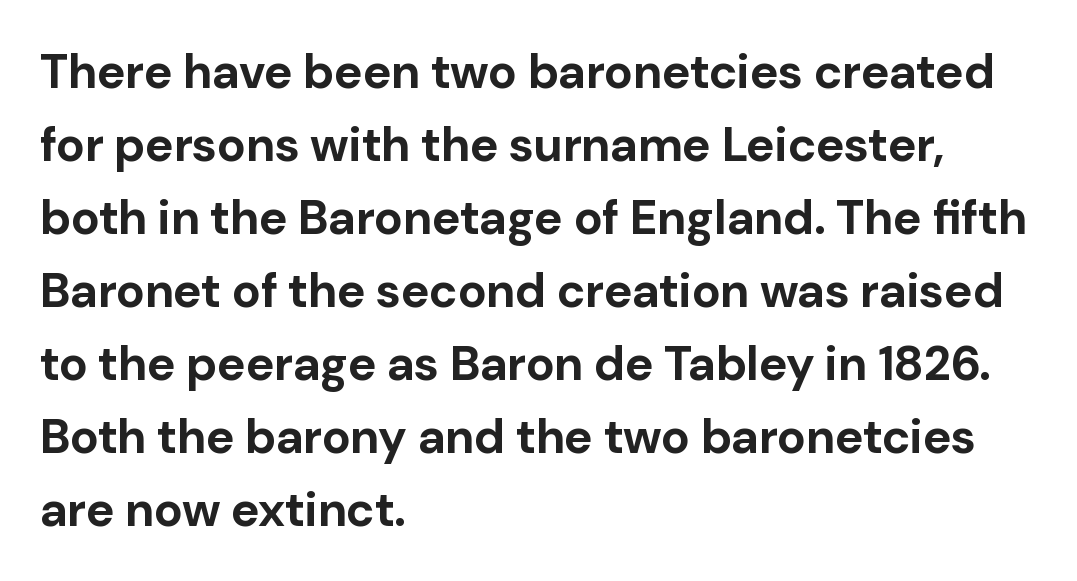
The image shows 48 px bold sans-serif type, upright; set left-aligned, normal line spacing (1.52x), normal letter spacing, not underlined; low stroke contrast and a medium x-height.
